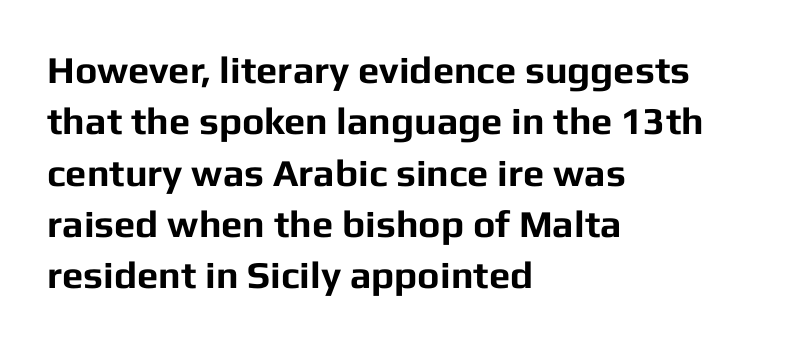
The image shows 38 px bold sans-serif type, upright; set left-aligned, normal line spacing (1.35x), normal letter spacing, not underlined; low stroke contrast and a medium x-height.
